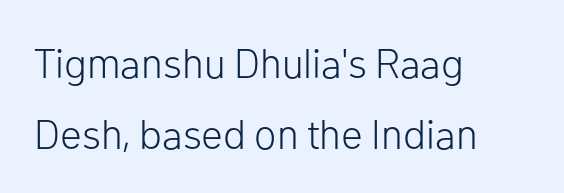
Q: Is the text bold? A: No.
Q: Is the text italic (slanted)? A: No, it is upright.
Q: Is the typeface a serif or a sans-serif typeface? A: Sans-serif.
Q: Is the text underlined? A: No.
Q: How is the paragraph aligned? A: Left-aligned.
Q: Is the spacing between letters normal or unusually wide? A: Normal.
Q: Width (condensed, normal, or wide)? A: Normal.
Q: Stroke contrast? A: Low.
Q: x-height? A: Medium.
Q: Monospaced? A: No.
